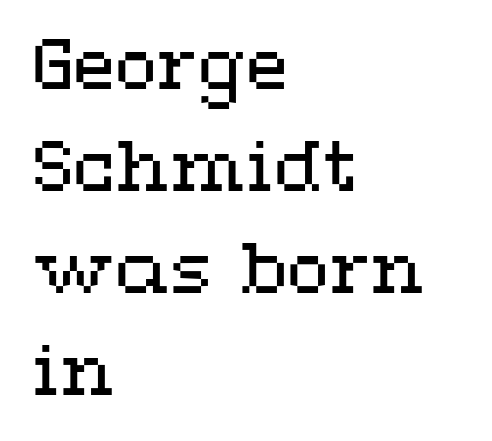
{"italic": "no", "bold": "no", "weight": "regular", "width": "wide", "stroke_contrast": "medium", "x_height": "medium", "monospaced": "no", "underline": "no", "align": "left", "line_spacing": "normal", "line_spacing_ratio": 1.48, "letter_spacing": "normal", "letter_spacing_em": 0.0, "glyph_px": 69}
